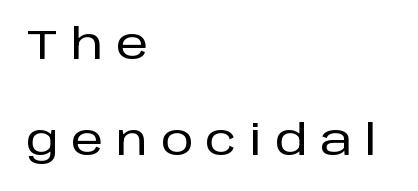
The image shows 41 px sans-serif type, upright; set left-aligned, loose line spacing (2.34x), unusually wide letter spacing (+0.31 em), not underlined; low stroke contrast and a large x-height.
